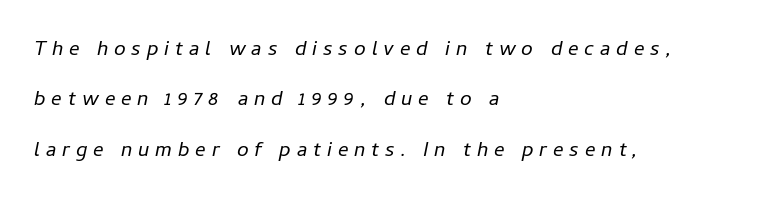
Q: Is the text bold? A: No.
Q: Is the text italic (slanted)? A: Yes, it leans right by about 11 degrees.
Q: Is the text underlined? A: No.
Q: How is the paragraph aligned? A: Left-aligned.
Q: Is the spacing between letters normal or unusually wide? A: Unusually wide.
Q: Is the spacing between lines tight, normal or loose? A: Loose.
